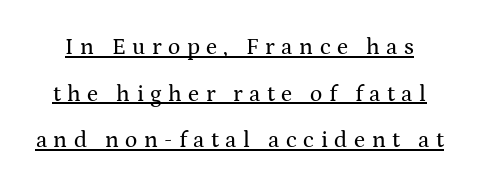
Q: Is the text italic (slanted)? A: No, it is upright.
Q: Is the text underlined? A: Yes.
Q: Is the spacing between letters normal or unusually wide? A: Unusually wide.
Q: Is the spacing between lines tight, normal or loose? A: Loose.
